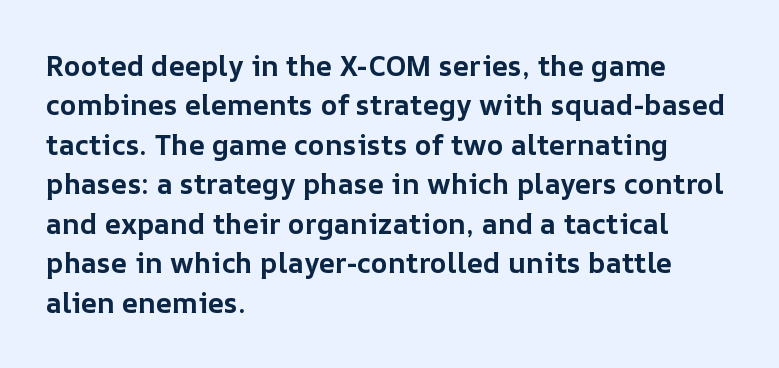
Q: Is the text bold? A: Yes.
Q: Is the text italic (slanted)? A: No, it is upright.
Q: Is the text underlined? A: No.
Q: How is the paragraph aligned? A: Left-aligned.
Q: Is the spacing between letters normal or unusually wide? A: Normal.
Q: Is the spacing between lines tight, normal or loose? A: Normal.
Q: Width (condensed, normal, or wide)? A: Normal.
Q: Stroke contrast? A: Low.
Q: x-height? A: Medium.
Q: Monospaced? A: No.
